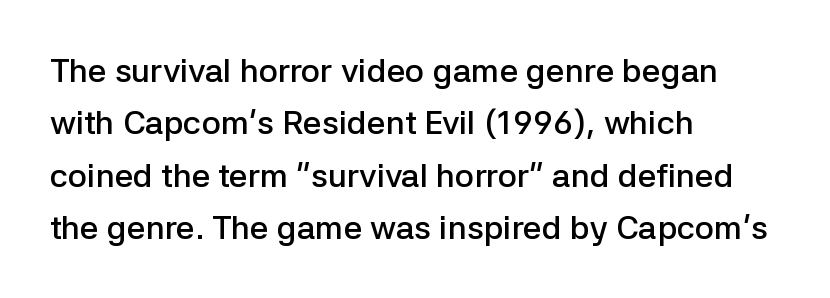
The image shows 33 px semibold sans-serif type, upright; set left-aligned, normal line spacing (1.59x), normal letter spacing, not underlined; low stroke contrast and a medium x-height.
